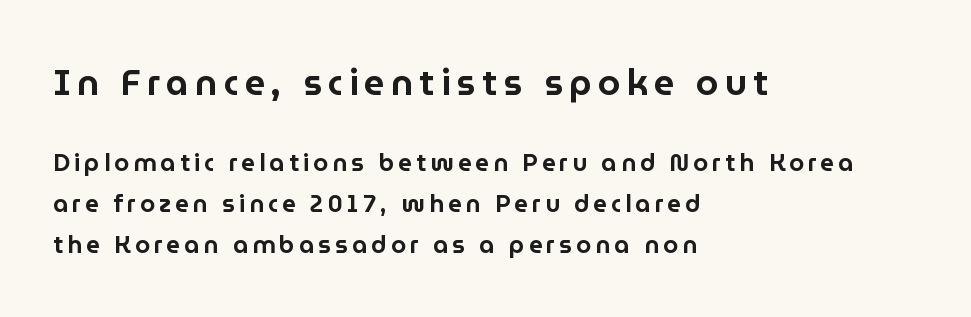
Layout note: lines flush left. The passage shown is not underscored anywhere. The characters display no serif detailing; their extremities are plain. Between these two stacked blocks, the higher one wins on size. Looks like regular typesetting: each glyph gets only the width it needs.
